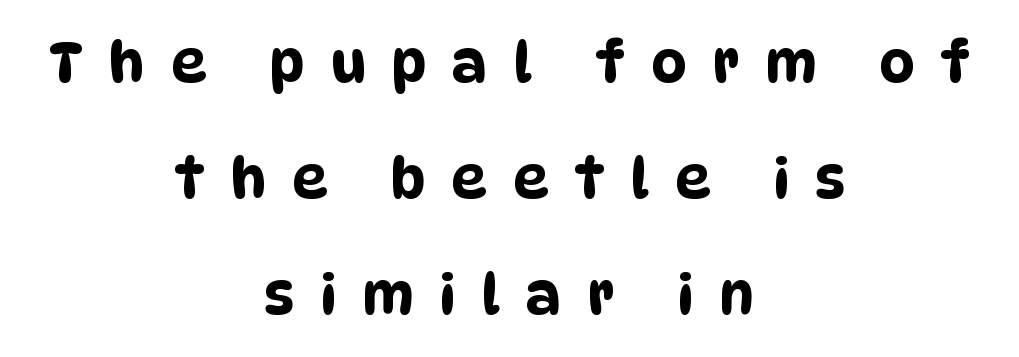
The image shows 56 px condensed sans-serif type; set centered, loose line spacing (2.07x), unusually wide letter spacing (+0.46 em), not underlined; low stroke contrast and a large x-height.
